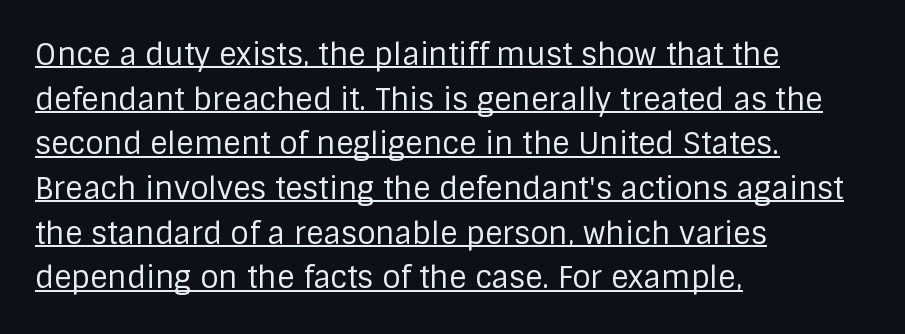
Q: Is the text bold? A: No.
Q: Is the text italic (slanted)? A: No, it is upright.
Q: Is the typeface a serif or a sans-serif typeface? A: Sans-serif.
Q: Is the text underlined? A: Yes.
Q: How is the paragraph aligned? A: Left-aligned.
Q: Is the spacing between letters normal or unusually wide? A: Normal.
Q: Is the spacing between lines tight, normal or loose? A: Normal.
Q: Width (condensed, normal, or wide)? A: Normal.
Q: Stroke contrast? A: Low.
Q: x-height? A: Large.
Q: Monospaced? A: No.
